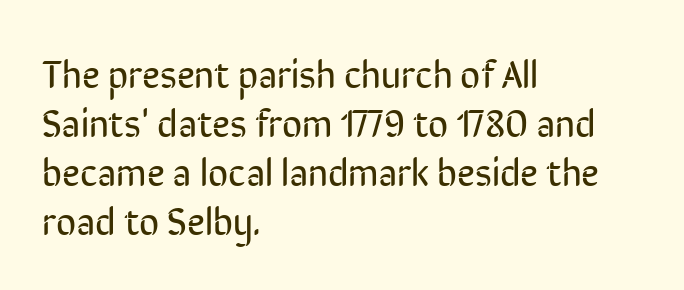
{"serif": "no", "italic": "no", "bold": "no", "weight": "regular", "width": "condensed", "stroke_contrast": "low", "x_height": "medium", "monospaced": "no", "underline": "no", "align": "left", "line_spacing": "normal", "line_spacing_ratio": 1.26, "letter_spacing": "normal", "letter_spacing_em": 0.0, "glyph_px": 39}
